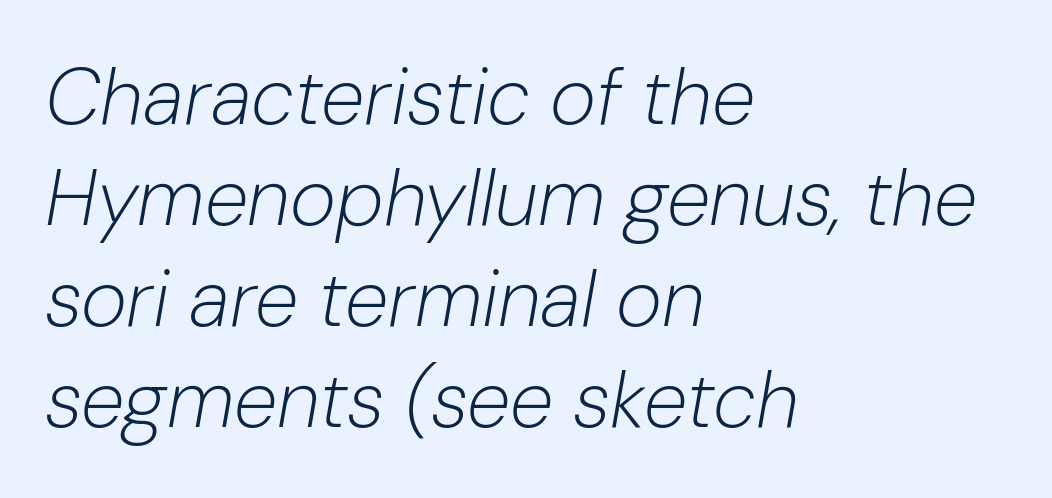
Q: Is the text bold? A: No.
Q: Is the text italic (slanted)? A: Yes, it leans right by about 10 degrees.
Q: Is the text underlined? A: No.
Q: How is the paragraph aligned? A: Left-aligned.
Q: Is the spacing between letters normal or unusually wide? A: Normal.
Q: Is the spacing between lines tight, normal or loose? A: Normal.
Q: Width (condensed, normal, or wide)? A: Normal.
Q: Stroke contrast? A: Low.
Q: x-height? A: Medium.
Q: Monospaced? A: No.
